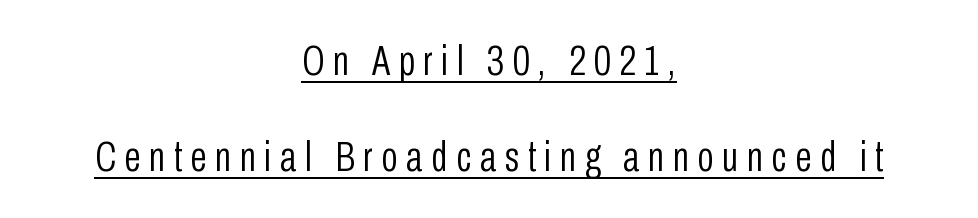
Leading: increased. Posture: vertical. The passage shown is underscored from start to finish. I'd call this a sans setting — the letters go barefoot. Spacing between characters has been opened up far beyond the box default.
